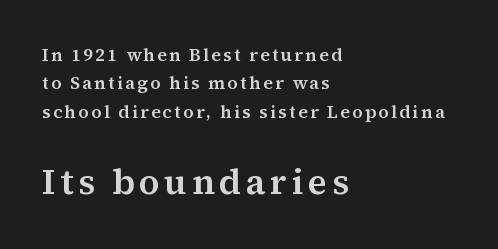
{"serif": "yes", "italic": "no", "width": "normal", "stroke_contrast": "medium", "x_height": "medium", "monospaced": "no", "underline": "no", "align": "left", "line_spacing": "normal", "line_spacing_ratio": 1.57, "larger_block": "second", "size_ratio": 2.0, "glyph_px": 36}
